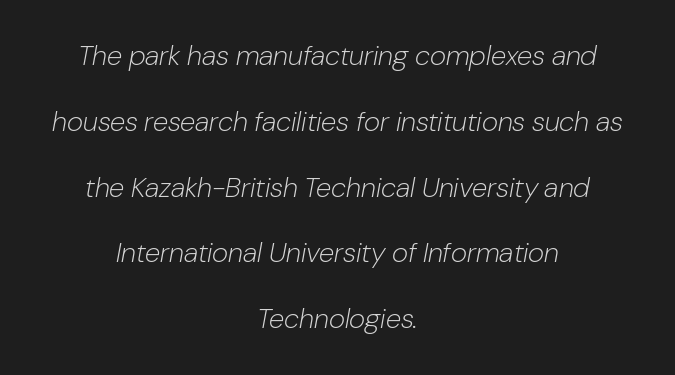
The image shows 28 px light type, italic (leaning right); set centered, loose line spacing (2.35x), normal letter spacing, not underlined; low stroke contrast and a medium x-height.
